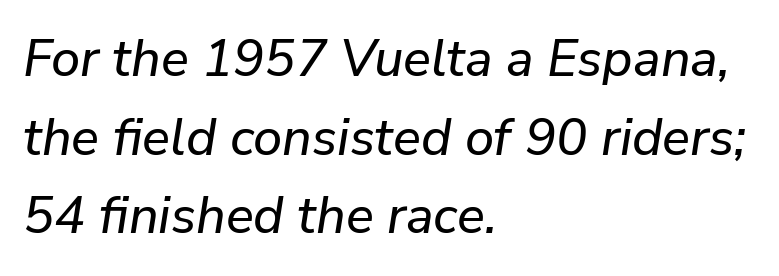
The image shows 52 px text type, italic (leaning right); set left-aligned, normal line spacing (1.51x), normal letter spacing, not underlined; low stroke contrast and a medium x-height.
